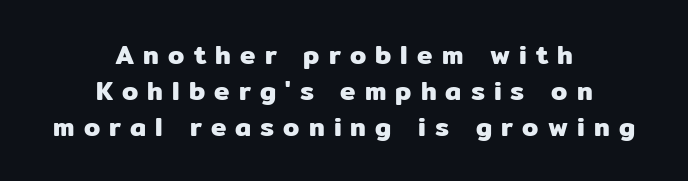
{"italic": "no", "underline": "no", "align": "center", "line_spacing": "normal", "line_spacing_ratio": 1.38, "letter_spacing": "wide", "letter_spacing_em": 0.35, "glyph_px": 26}
